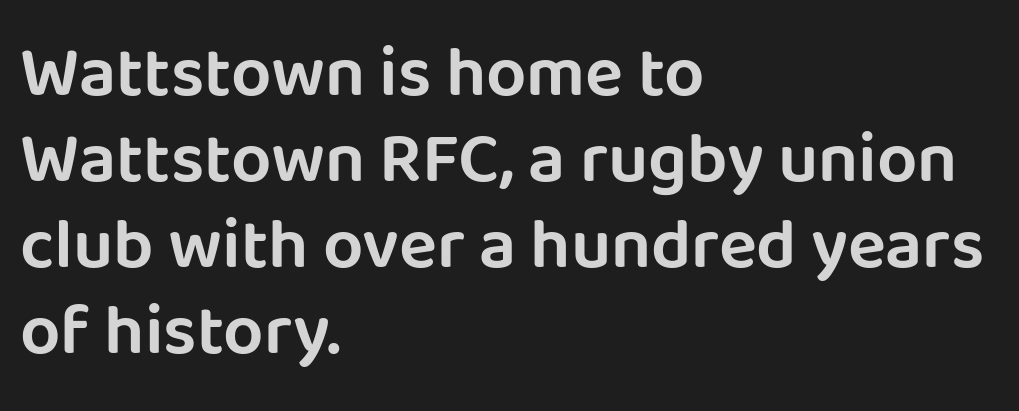
{"serif": "no", "italic": "no", "width": "normal", "stroke_contrast": "low", "x_height": "large", "monospaced": "no", "underline": "no", "align": "left", "line_spacing_ratio": 1.21, "letter_spacing": "normal", "letter_spacing_em": 0.0, "glyph_px": 71}
